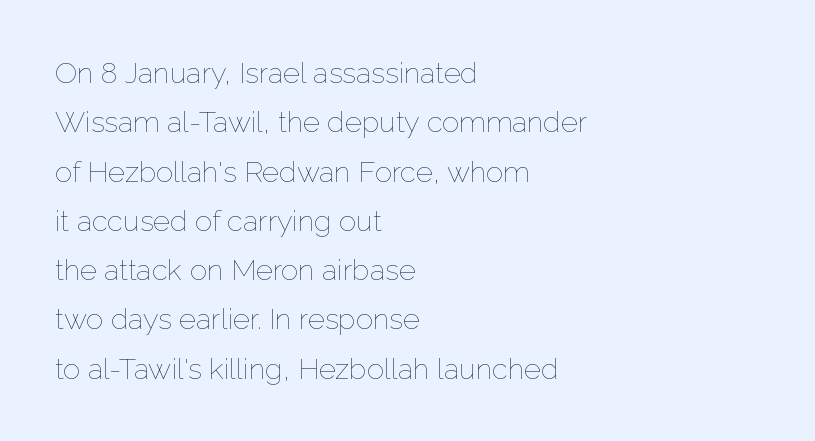
The image shows 29 px thin type, upright; set left-aligned, normal line spacing (1.7x), normal letter spacing, not underlined; low stroke contrast and a medium x-height.
